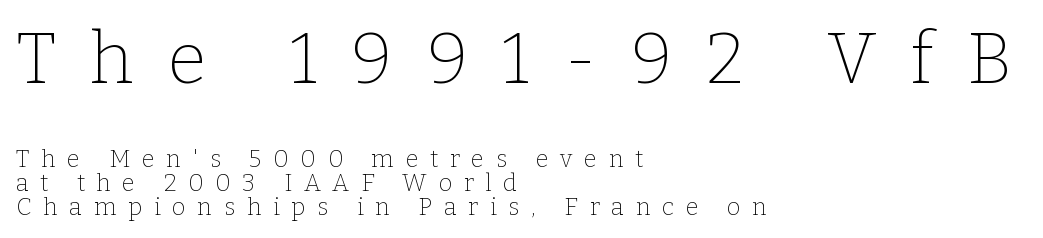
The face used here is rendered with a markedly widened letterfit. Is this a heavy cut? Hardly; it is regular or lighter. The letters stand straight up with perfectly vertical stems. Descenders hang freely into open space. These lines huddle together more closely than default settings would place them. Spacing verdict: proportional, widths tailored to each character.
